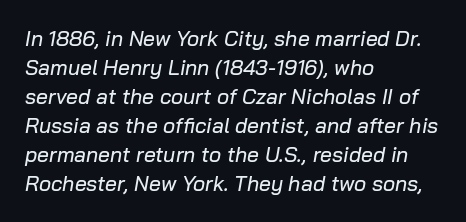
{"italic": "yes", "lean": "right", "slant_degrees": 10, "underline": "no", "align": "left", "line_spacing": "normal", "line_spacing_ratio": 1.38, "letter_spacing": "normal", "letter_spacing_em": 0.0, "glyph_px": 21}
